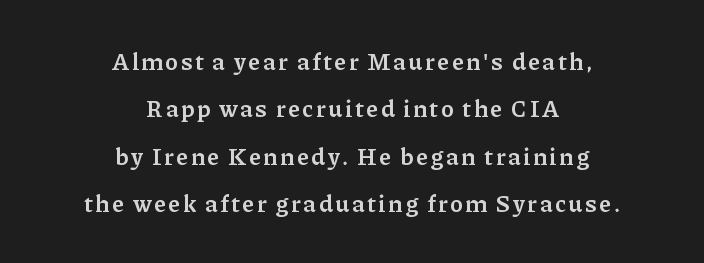
Q: Is the text bold? A: Semi-bold.
Q: Is the text italic (slanted)? A: No, it is upright.
Q: Is the text underlined? A: No.
Q: How is the paragraph aligned? A: Centered.
Q: Is the spacing between lines tight, normal or loose? A: Loose.
